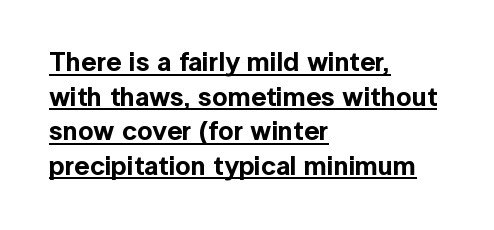
The image shows 27 px text type, upright; set left-aligned, normal line spacing (1.28x), normal letter spacing, underlined.
